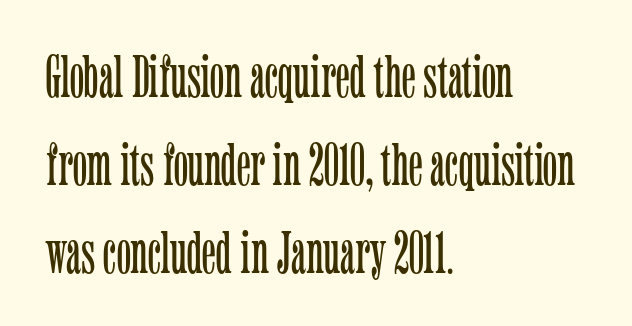
Q: Is the text bold? A: No.
Q: Is the text italic (slanted)? A: No, it is upright.
Q: Is the typeface a serif or a sans-serif typeface? A: Serif.
Q: Is the text underlined? A: No.
Q: How is the paragraph aligned? A: Left-aligned.
Q: Is the spacing between letters normal or unusually wide? A: Normal.
Q: Is the spacing between lines tight, normal or loose? A: Normal.
Q: Width (condensed, normal, or wide)? A: Condensed.
Q: Stroke contrast? A: Low.
Q: x-height? A: Medium.
Q: Monospaced? A: No.
